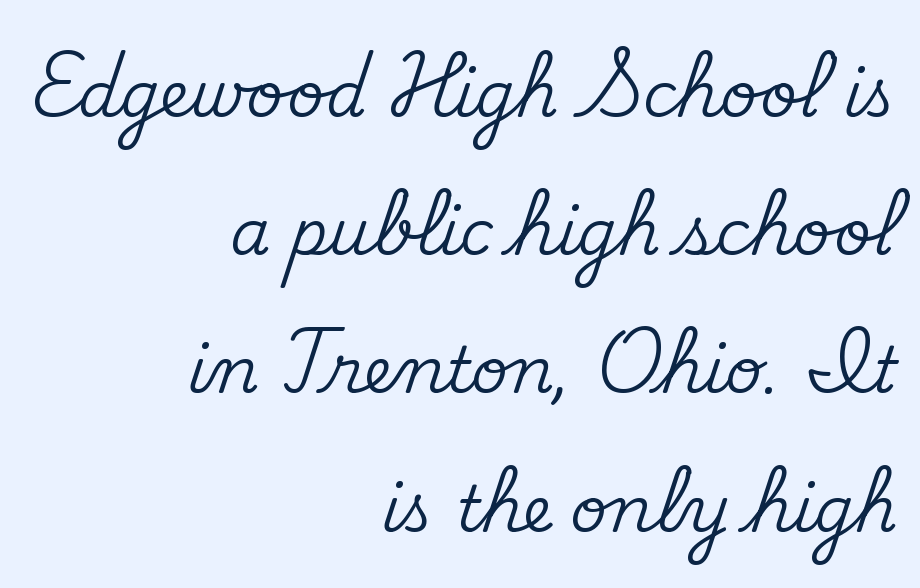
Each letter keeps its own natural width here, so spacing adapts to shape. Rule under the text: the space is simply empty. Tracking here is standard; glyphs follow each other at the usual distance. In CSS terms this would be text-align: right. Horizontal bands of white between lines are thick stripes.
